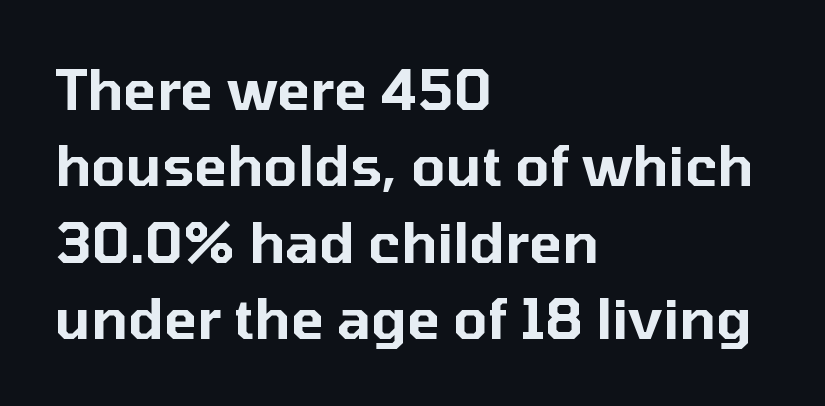
The image shows 55 px sans-serif type, upright; set left-aligned, normal line spacing (1.39x), normal letter spacing, not underlined; low stroke contrast and a medium x-height.
